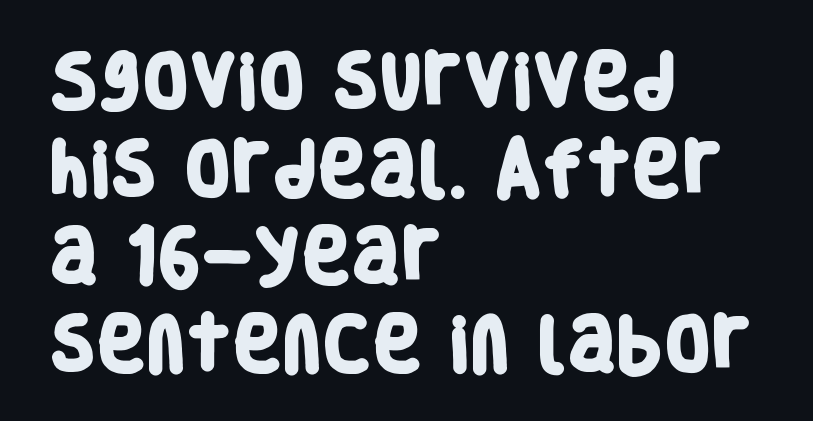
How heavy is the stroke? Heavy — this is a bold. Default kerning and tracking; the words read as compact shapes. Examine the stroke ends and you'll find no serifs. Alignment: flush left.
